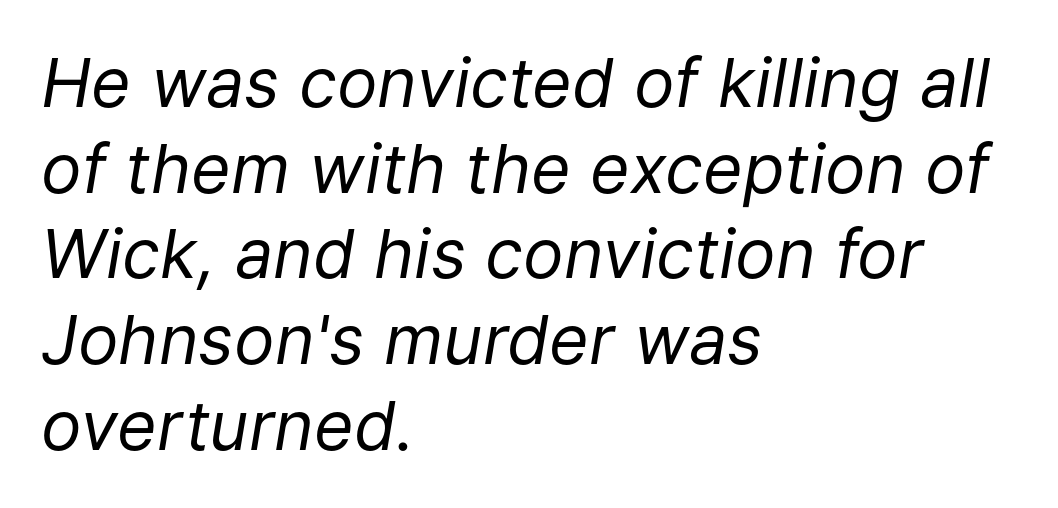
The image shows 68 px regular-weight type, italic (leaning right); set left-aligned, normal line spacing (1.26x), normal letter spacing, not underlined; low stroke contrast and a medium x-height.
